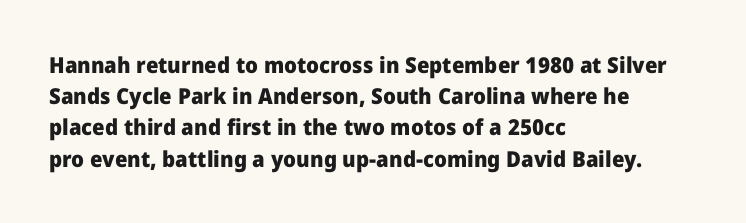
{"italic": "no", "bold": "yes", "underline": "no", "align": "left", "line_spacing": "normal", "line_spacing_ratio": 1.42, "letter_spacing": "normal", "letter_spacing_em": 0.0, "glyph_px": 22}
